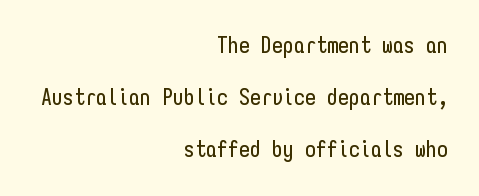
In terms of letterspacing, this is plain default setting. Leading is clearly above the norm, producing a sparse column. The words here are not underlined. Quick note: not italic, upright.
